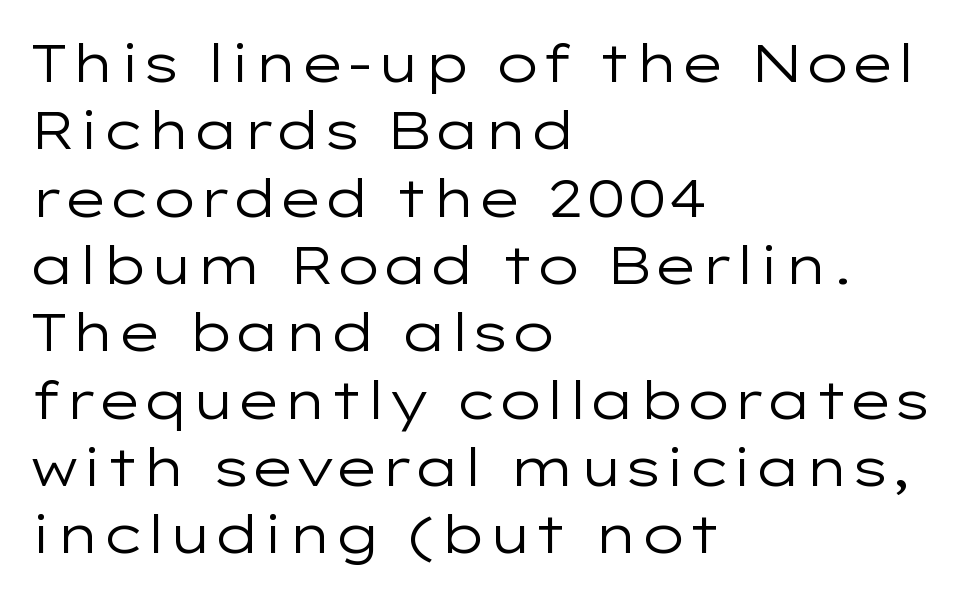
The letters advance in unequal steps, a hallmark of proportional type. These lines are set flush left with a ragged right edge. Check the space under the baseline: it is left empty. The vertical gap from one line to the next is medium. Italic? Not at all — the glyphs are vertical. Counters stay open thanks to moderate or lighter strokes.
